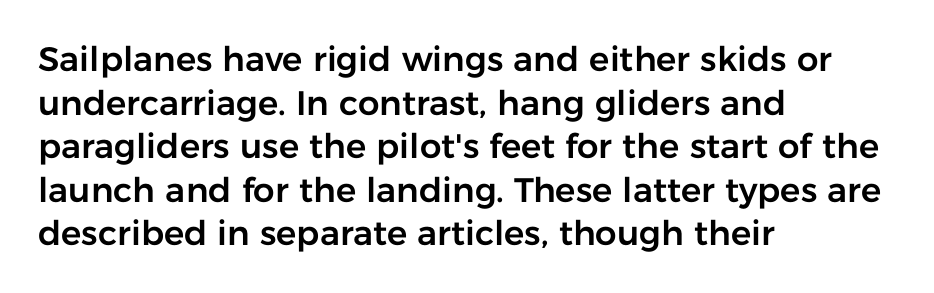
{"serif": "no", "italic": "no", "width": "normal", "stroke_contrast": "low", "x_height": "medium", "monospaced": "no", "underline": "no", "align": "left", "line_spacing": "normal", "line_spacing_ratio": 1.28, "letter_spacing": "normal", "letter_spacing_em": 0.0, "glyph_px": 34}
